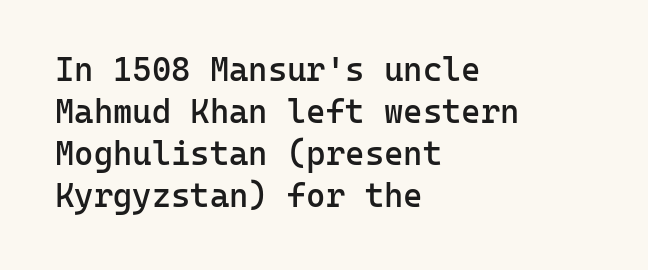
These lines are set flush left with a ragged right edge. In terms of letterform style, serifs are entirely absent. This block has exactly the height ordinary leading produces. Is the type bold? Partly — it's a semibold, heavier than regular but not fully bold. The face used here is monospaced, like something from a code editor.
